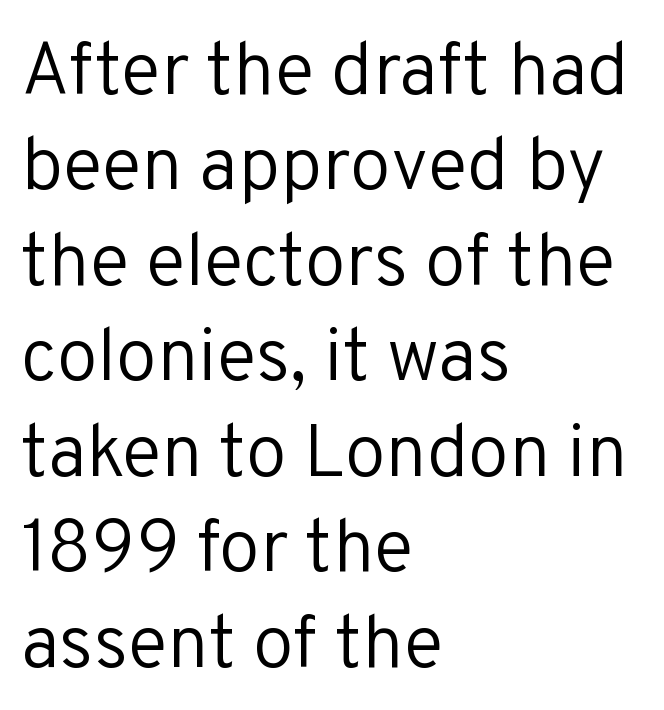
{"serif": "no", "italic": "no", "bold": "no", "weight": "regular", "width": "normal", "stroke_contrast": "low", "x_height": "medium", "monospaced": "no", "underline": "no", "align": "left", "line_spacing": "normal", "line_spacing_ratio": 1.29, "letter_spacing": "normal", "letter_spacing_em": 0.0, "glyph_px": 74}
